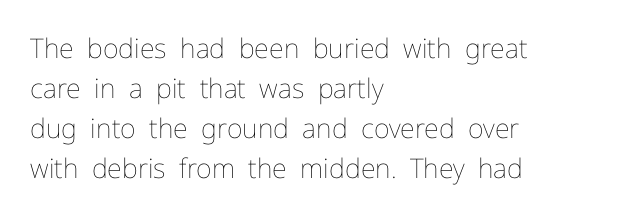
Italic: no, the glyphs are upright roman. Observe the ordinary spacing: letters are neighbours, not strangers. Line spacing here is normal. The zone under the glyphs is completely vacant. These lines stack with their left ends in a neat column.
